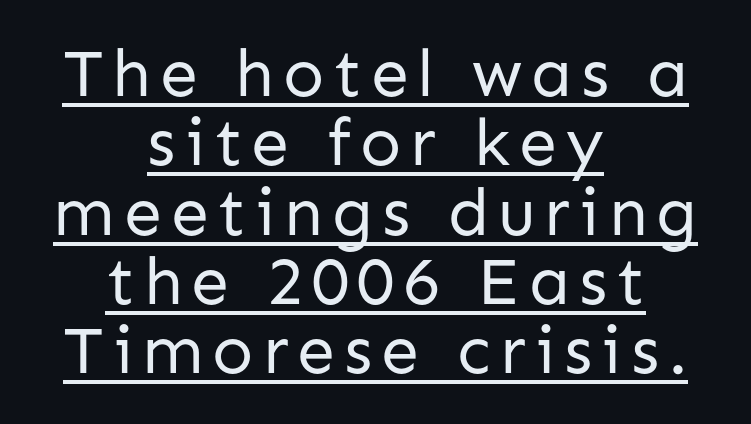
Q: Is the text bold? A: No.
Q: Is the text italic (slanted)? A: No, it is upright.
Q: Is the typeface a serif or a sans-serif typeface? A: Sans-serif.
Q: Is the text underlined? A: Yes.
Q: How is the paragraph aligned? A: Centered.
Q: Is the spacing between lines tight, normal or loose? A: Tight.
Q: Width (condensed, normal, or wide)? A: Normal.
Q: Stroke contrast? A: Low.
Q: x-height? A: Medium.
Q: Monospaced? A: No.
